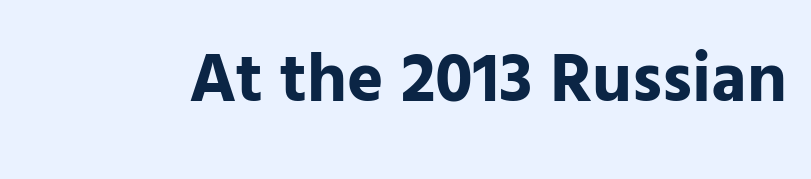
The image shows 69 px bold sans-serif type, upright; set normal letter spacing, not underlined; low stroke contrast and a medium x-height.
